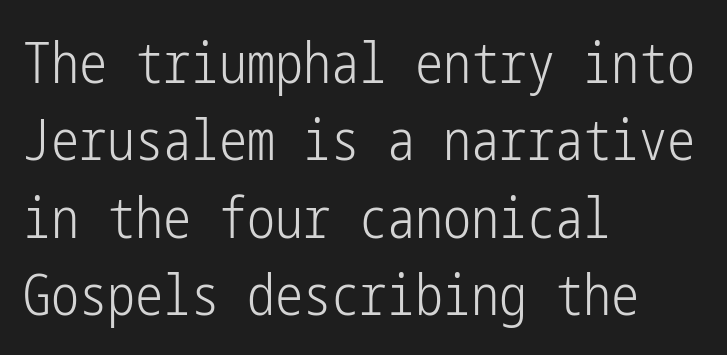
{"serif": "no", "italic": "no", "bold": "no", "weight": "light", "width": "condensed", "stroke_contrast": "low", "x_height": "medium", "underline": "no", "align": "left", "line_spacing": "normal", "line_spacing_ratio": 1.38, "letter_spacing": "normal", "letter_spacing_em": 0.0, "glyph_px": 56}
